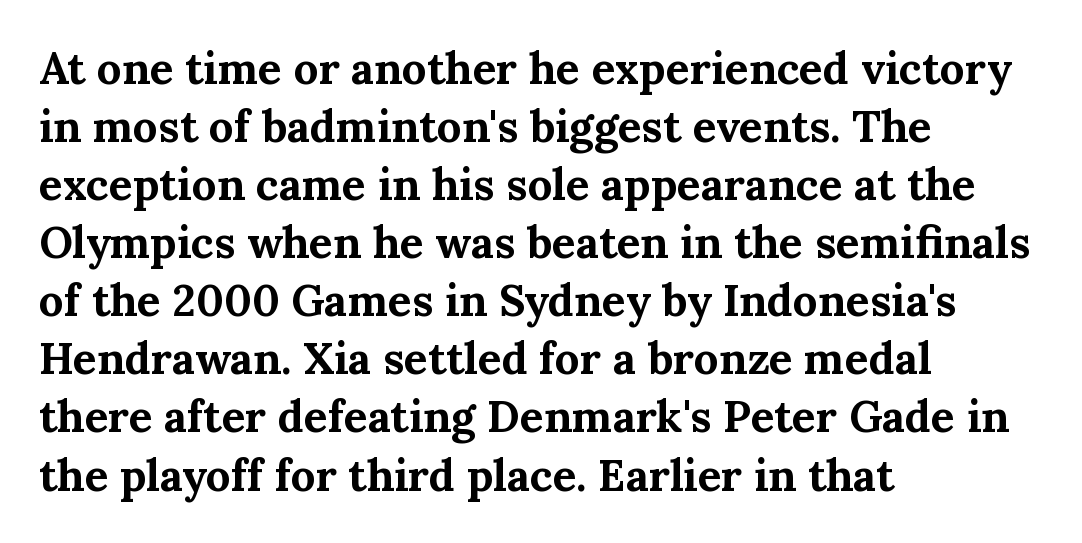
Weight: bold. Think of a printed novel: that variable character pitch is what you see here. The strip under each line holds only bare page. How are the letters spaced? Ordinarily, with no added tracking.
